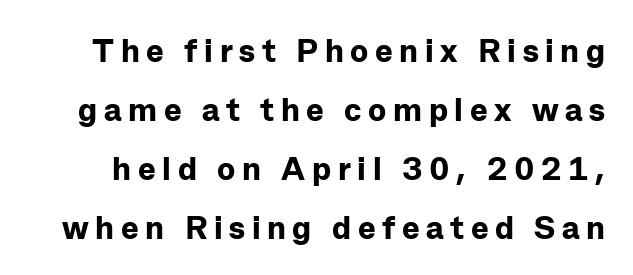
Q: Is the text bold? A: Yes.
Q: Is the text italic (slanted)? A: No, it is upright.
Q: Is the typeface a serif or a sans-serif typeface? A: Sans-serif.
Q: Is the text underlined? A: No.
Q: Is the spacing between letters normal or unusually wide? A: Unusually wide.
Q: Width (condensed, normal, or wide)? A: Normal.
Q: Stroke contrast? A: Low.
Q: x-height? A: Medium.
Q: Monospaced? A: No.
